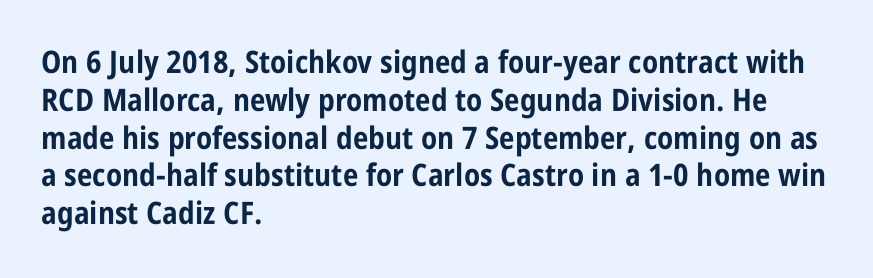
Proportional: the letters do not fall into vertical columns. The glyphs are unaccompanied by any horizontal stroke below them. Vertical strokes here are truly vertical. Caption: bold face, heavy strokes. The face used here is a sans, in the tradition of grotesques and geometrics. Horizontally, the lines are justified to the leading edge only.
